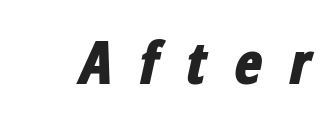
{"italic": "yes", "lean": "right", "slant_degrees": 12, "bold": "yes", "weight": "bold", "width": "condensed", "stroke_contrast": "low", "x_height": "medium", "monospaced": "no", "underline": "no", "letter_spacing": "wide", "letter_spacing_em": 0.44, "glyph_px": 59}
